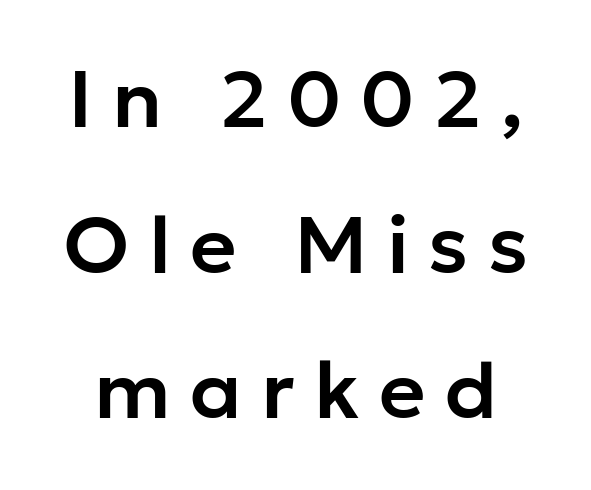
Q: Is the text italic (slanted)? A: No, it is upright.
Q: Is the typeface a serif or a sans-serif typeface? A: Sans-serif.
Q: Is the text underlined? A: No.
Q: Is the spacing between letters normal or unusually wide? A: Unusually wide.
Q: Width (condensed, normal, or wide)? A: Normal.
Q: Stroke contrast? A: Low.
Q: x-height? A: Medium.
Q: Monospaced? A: No.
